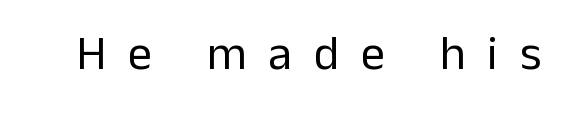
{"serif": "no", "italic": "no", "bold": "no", "weight": "regular", "width": "normal", "stroke_contrast": "low", "x_height": "medium", "monospaced": "no", "underline": "no", "letter_spacing": "wide", "letter_spacing_em": 0.46, "glyph_px": 48}
